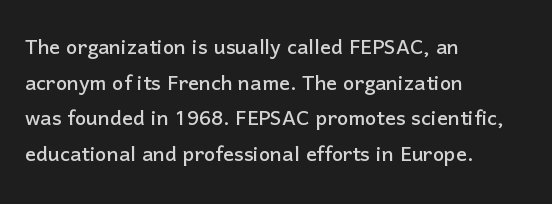
Line spacing here is normal. In terms of posture, this sample is upright. A bare baseline throughout the passage. Does the copy run flush right? No — it runs flush left. You could call the tracking neutral — neither tight nor loose.
